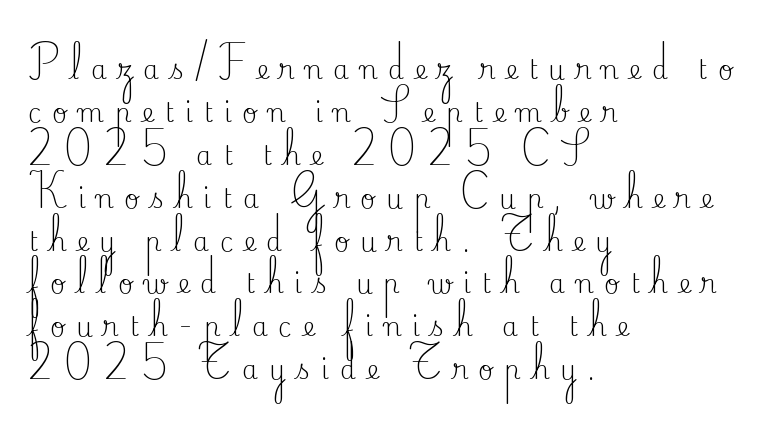
{"italic": "no", "bold": "no", "underline": "no", "align": "left", "line_spacing": "normal", "line_spacing_ratio": 1.65, "letter_spacing": "wide", "letter_spacing_em": 0.41, "glyph_px": 26}
